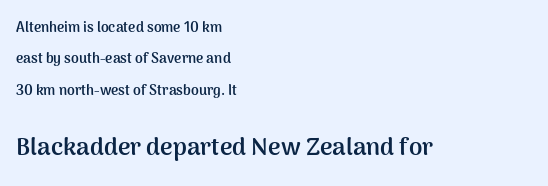
{"italic": "no", "bold": "yes", "underline": "no", "align": "left", "line_spacing": "loose", "line_spacing_ratio": 2.24, "letter_spacing": "normal", "letter_spacing_em": 0.0, "larger_block": "second", "size_ratio": 1.71, "glyph_px": 24}
